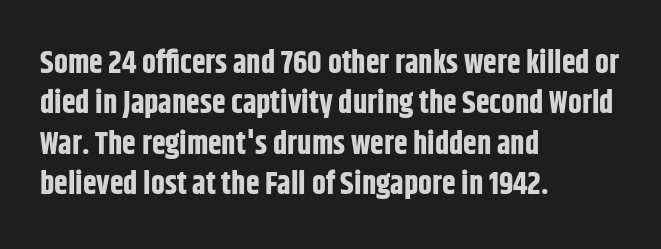
{"serif": "no", "italic": "no", "bold": "yes", "weight": "bold", "width": "condensed", "stroke_contrast": "low", "x_height": "large", "monospaced": "no", "underline": "no", "align": "left", "line_spacing": "normal", "line_spacing_ratio": 1.3, "letter_spacing": "normal", "letter_spacing_em": 0.0, "glyph_px": 31}
